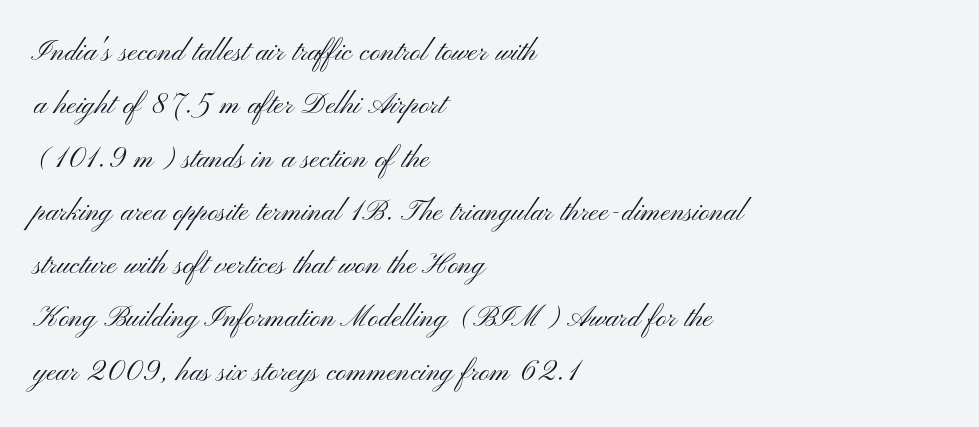
Q: Is the text bold? A: No.
Q: Is the text italic (slanted)? A: Yes.
Q: Is the typeface a serif or a sans-serif typeface? A: Sans-serif.
Q: Is the text underlined? A: No.
Q: How is the paragraph aligned? A: Left-aligned.
Q: Is the spacing between letters normal or unusually wide? A: Normal.
Q: Is the spacing between lines tight, normal or loose? A: Normal.
Q: Width (condensed, normal, or wide)? A: Wide.
Q: Stroke contrast? A: Medium.
Q: x-height? A: Small.
Q: Monospaced? A: No.
